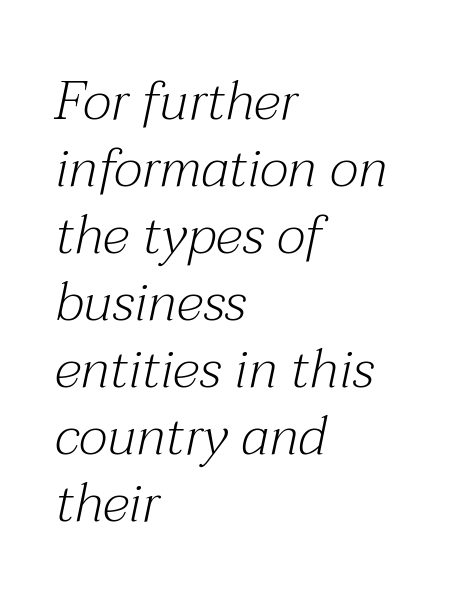
{"serif": "yes", "italic": "yes", "lean": "right", "slant_degrees": 12, "bold": "no", "weight": "light", "width": "normal", "stroke_contrast": "medium", "x_height": "medium", "monospaced": "no", "underline": "no", "align": "left", "line_spacing_ratio": 1.24, "letter_spacing": "normal", "letter_spacing_em": 0.0, "glyph_px": 54}
